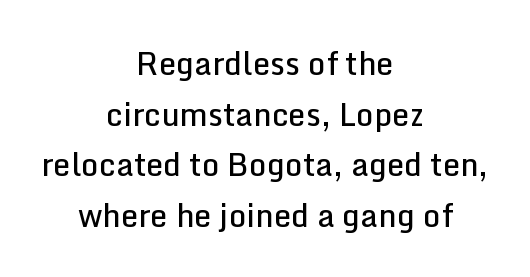
{"serif": "no", "italic": "no", "bold": "semi", "weight": "semibold", "width": "normal", "stroke_contrast": "low", "x_height": "medium", "monospaced": "no", "underline": "no", "align": "center", "line_spacing": "normal", "line_spacing_ratio": 1.63, "letter_spacing": "normal", "letter_spacing_em": 0.0, "glyph_px": 31}
